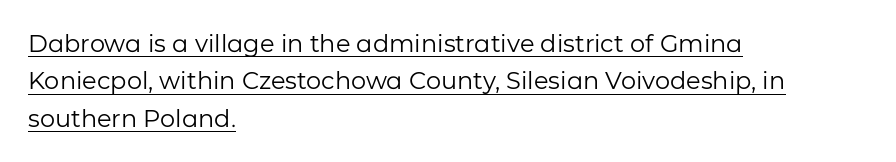
These lines keep a tight, regular rhythm from letter to letter. Teacher's note: observe the even left margin — that is flush-left alignment. The letterforms sit at book weight or below. Normally led — the rows are evenly, conventionally spaced. When letters stand straight like this, we call the style roman or upright.
